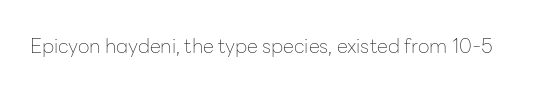
Q: Is the text bold? A: No.
Q: Is the text italic (slanted)? A: No, it is upright.
Q: Is the text underlined? A: No.
Q: Is the spacing between letters normal or unusually wide? A: Normal.
